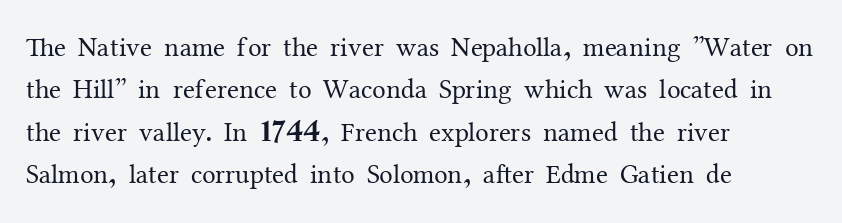
The image shows 27 px text type, upright; set left-aligned, normal line spacing (1.57x), normal letter spacing, not underlined.
